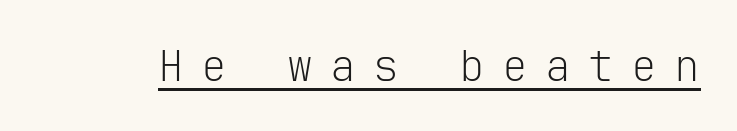
A typesetter would call this heavily tracked-out type. The letterforms sit at book weight or below. The words here are underlined. Looks like terminal output: every glyph gets an equal slot. Type style note: lacks serifs.
